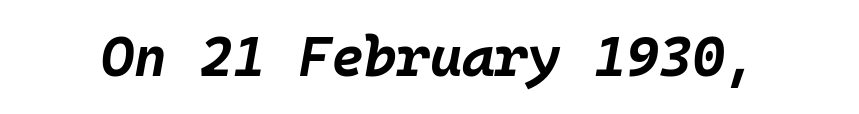
The image shows 56 px bold type, italic (leaning right), monospaced; set normal letter spacing, not underlined; low stroke contrast and a large x-height.
